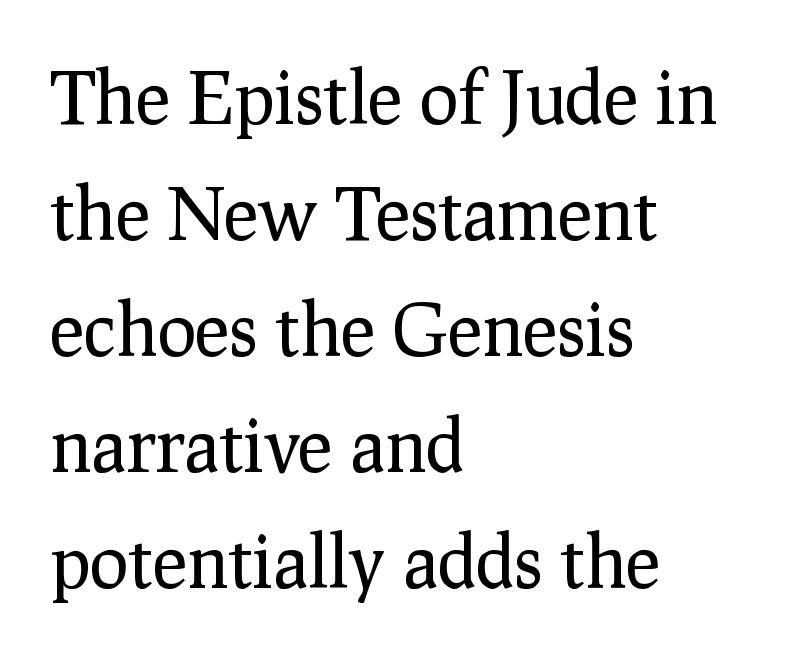
The image shows 73 px regular-weight serif type, upright; set left-aligned, normal line spacing (1.59x), normal letter spacing, not underlined; low stroke contrast and a medium x-height.
